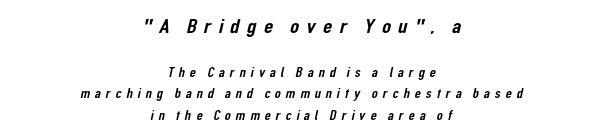
Successive baselines arrive at the customary interval. The rendering inserts visible extra space after every character. Caption: multi-line text, centered on the measure. In this sample the first text group is rendered at the bigger scale.
